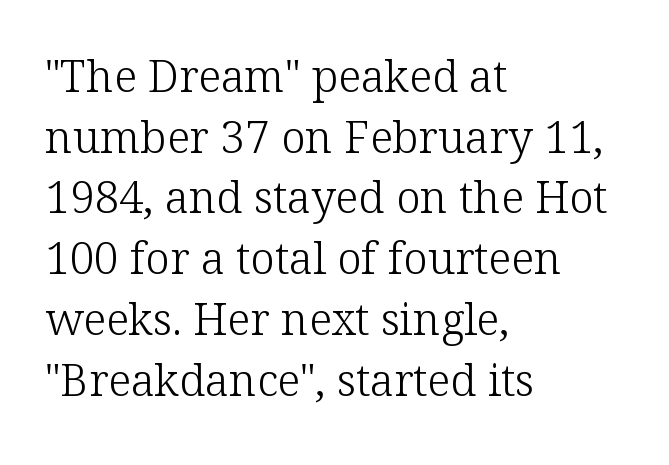
The image shows 44 px light serif type, upright; set left-aligned, normal line spacing (1.38x), normal letter spacing, not underlined; low stroke contrast and a medium x-height.
